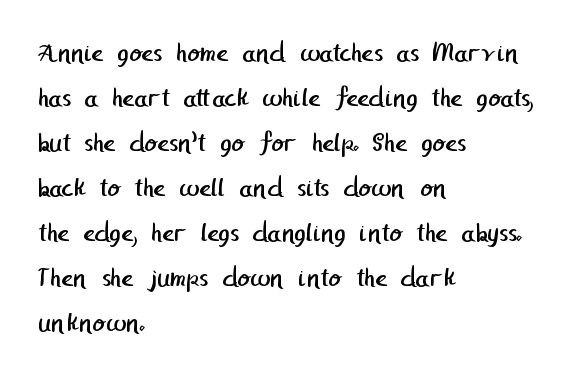
{"serif": "no", "bold": "no", "weight": "regular", "width": "normal", "stroke_contrast": "low", "x_height": "medium", "underline": "no", "align": "left", "line_spacing": "normal", "line_spacing_ratio": 1.55, "letter_spacing": "normal", "letter_spacing_em": 0.0, "glyph_px": 29}
